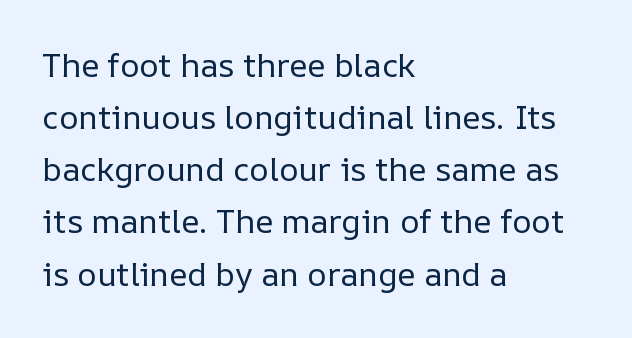
Q: Is the text bold? A: No.
Q: Is the text italic (slanted)? A: No, it is upright.
Q: Is the text underlined? A: No.
Q: How is the paragraph aligned? A: Left-aligned.
Q: Is the spacing between letters normal or unusually wide? A: Normal.
Q: Is the spacing between lines tight, normal or loose? A: Normal.
Q: Width (condensed, normal, or wide)? A: Normal.
Q: Stroke contrast? A: Low.
Q: x-height? A: Medium.
Q: Monospaced? A: No.
